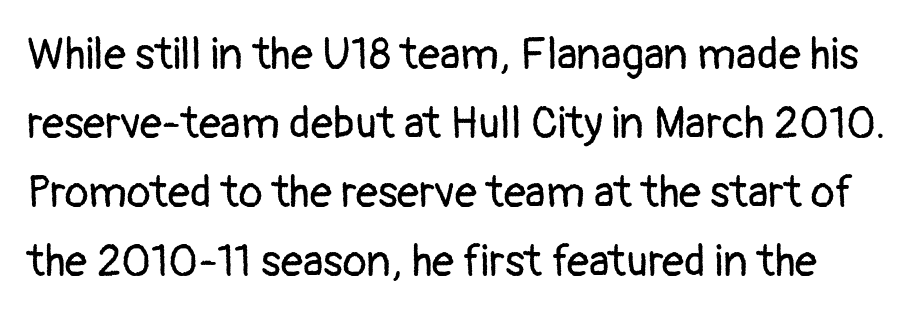
The rendering uses natural spacing where letterforms have individual widths. The strokes are not fattened; the text isn't bold. Check where the strokes stop: nothing finishes them off — pure sans. Nothing unusual about the tracking: characters are spaced as the font intends. The space directly below the letters is spotless.
